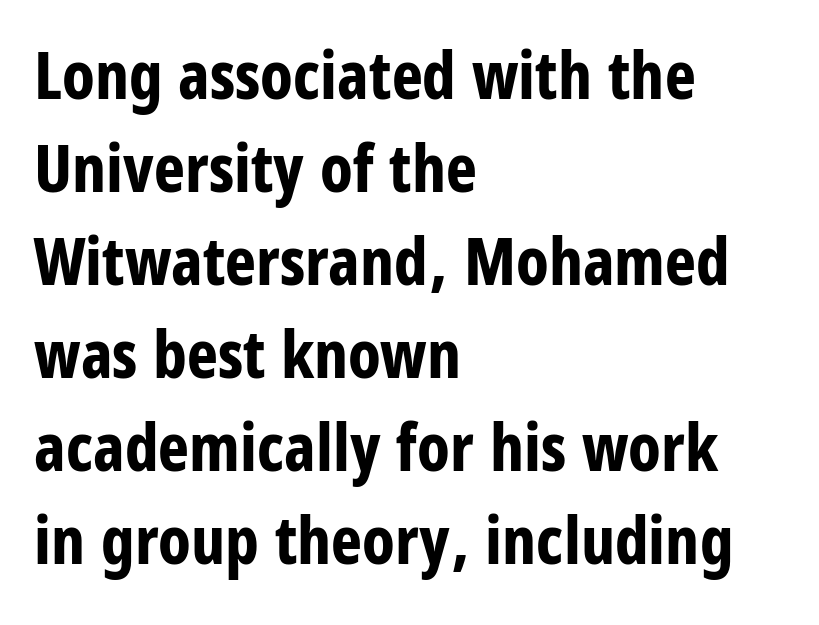
{"serif": "no", "italic": "no", "bold": "yes", "weight": "bold", "width": "condensed", "stroke_contrast": "low", "x_height": "large", "monospaced": "no", "underline": "no", "align": "left", "line_spacing": "normal", "line_spacing_ratio": 1.41, "letter_spacing": "normal", "letter_spacing_em": 0.0, "glyph_px": 66}
